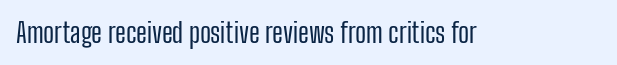
{"italic": "no", "bold": "no", "underline": "no", "letter_spacing": "normal", "letter_spacing_em": 0.0, "glyph_px": 27}
